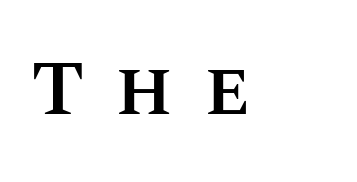
{"italic": "no", "bold": "semi", "weight": "semibold", "width": "normal", "stroke_contrast": "medium", "x_height": "large", "monospaced": "no", "underline": "no", "align": "left", "letter_spacing": "wide", "letter_spacing_em": 0.39, "glyph_px": 78}
